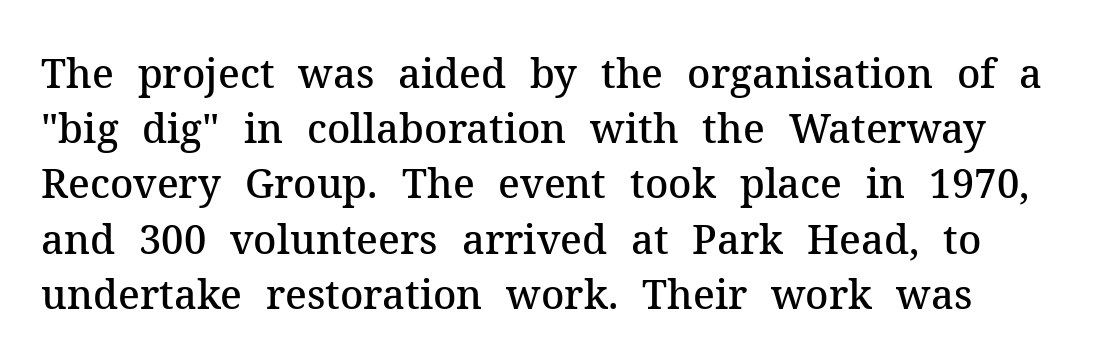
Between one letter and the next there's only the usual sliver of space. This rendering employs a face with finishing strokes, i.e., a serif. This rendering features lettering with no underline. Moderately thickened strokes mark this as semibold type. These lines sit exactly where default settings would place them. Does the lettering tilt? It doesn't — this is upright.
